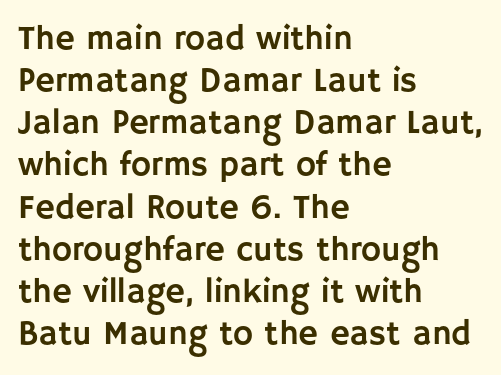
The image shows 34 px sans-serif type, upright; set left-aligned, line spacing 1.24x, normal letter spacing, not underlined; low stroke contrast and a large x-height.
